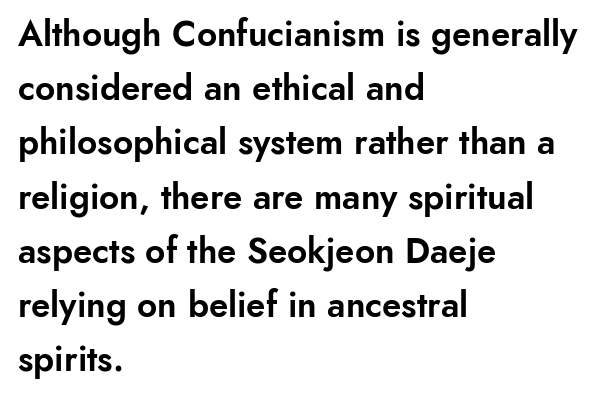
The image shows 35 px sans-serif type, upright; set left-aligned, normal line spacing (1.55x), normal letter spacing, not underlined; low stroke contrast and a small x-height.
